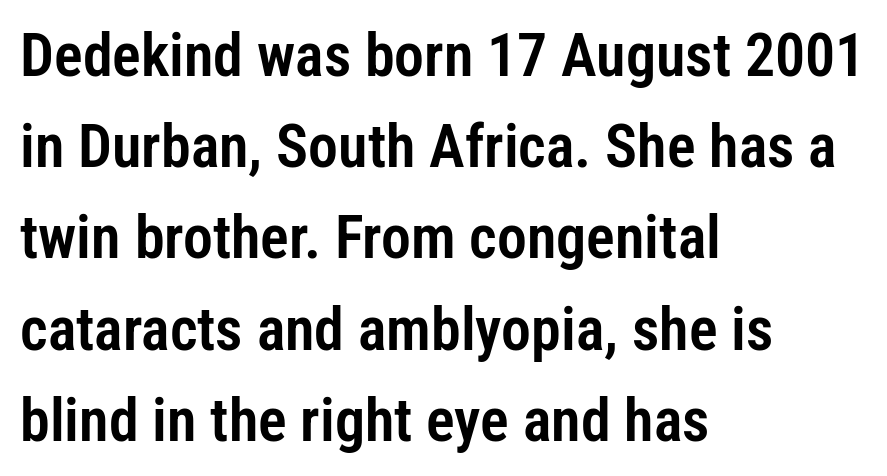
Q: Is the text italic (slanted)? A: No, it is upright.
Q: Is the typeface a serif or a sans-serif typeface? A: Sans-serif.
Q: Is the text underlined? A: No.
Q: How is the paragraph aligned? A: Left-aligned.
Q: Is the spacing between letters normal or unusually wide? A: Normal.
Q: Is the spacing between lines tight, normal or loose? A: Normal.
Q: Width (condensed, normal, or wide)? A: Condensed.
Q: Stroke contrast? A: Low.
Q: x-height? A: Medium.
Q: Monospaced? A: No.
